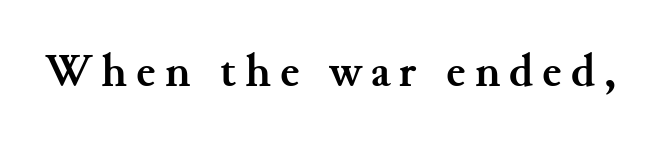
{"serif": "yes", "italic": "no", "bold": "yes", "weight": "semibold", "width": "normal", "stroke_contrast": "medium", "x_height": "small", "monospaced": "no", "underline": "no", "glyph_px": 47}
